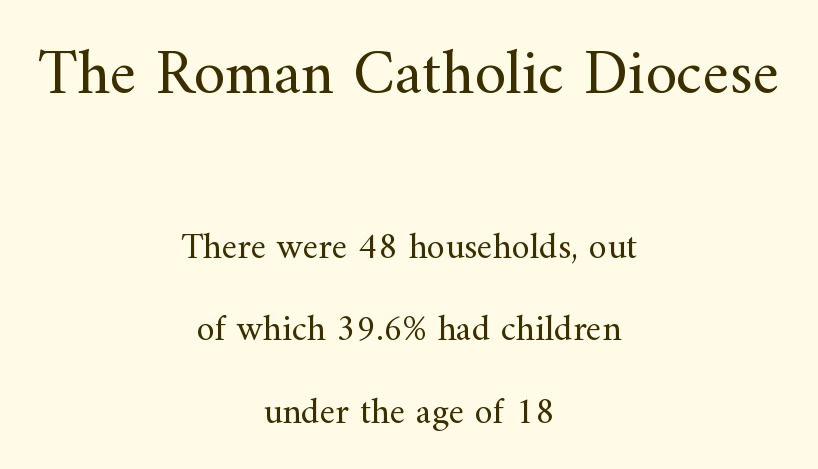
The image shows 64 px regular-weight serif type, upright; set centered, loose line spacing (2.24x), normal letter spacing, not underlined; the first (top) block is 1.73x larger; medium stroke contrast and a small x-height.
